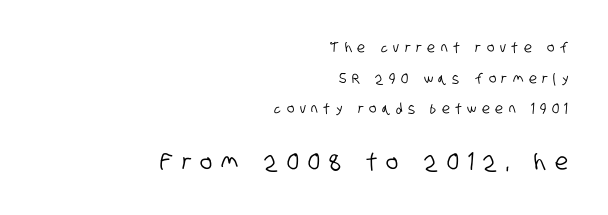
Tracking value appears strongly positive — letters spread wide. The emphasis by scale lands on block number two, below. The passage is arranged like a letterhead date or caption credit — flush right. Does the leading feel generous? Absolutely, it's lavish. Plain, unruled lines of type.
